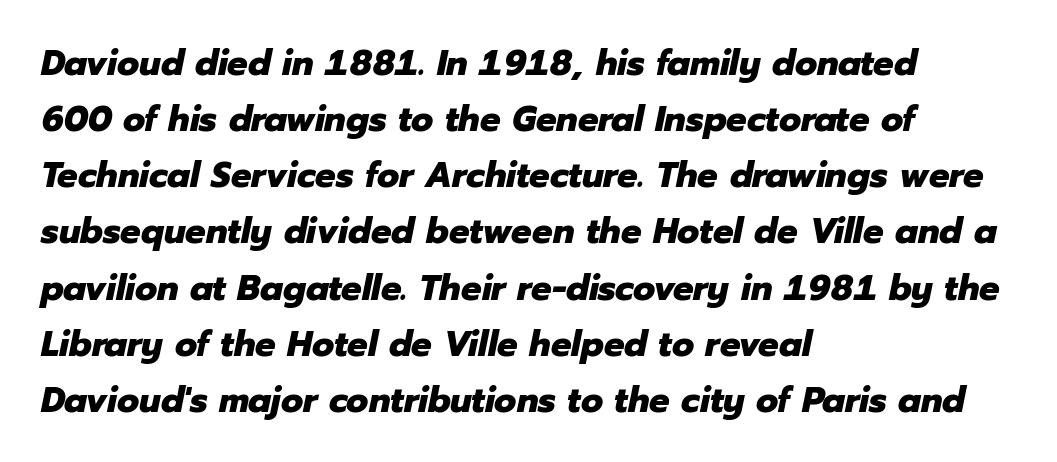
The image shows 36 px heavy type, italic (leaning right); set left-aligned, normal line spacing (1.56x), normal letter spacing, not underlined; low stroke contrast and a medium x-height.
